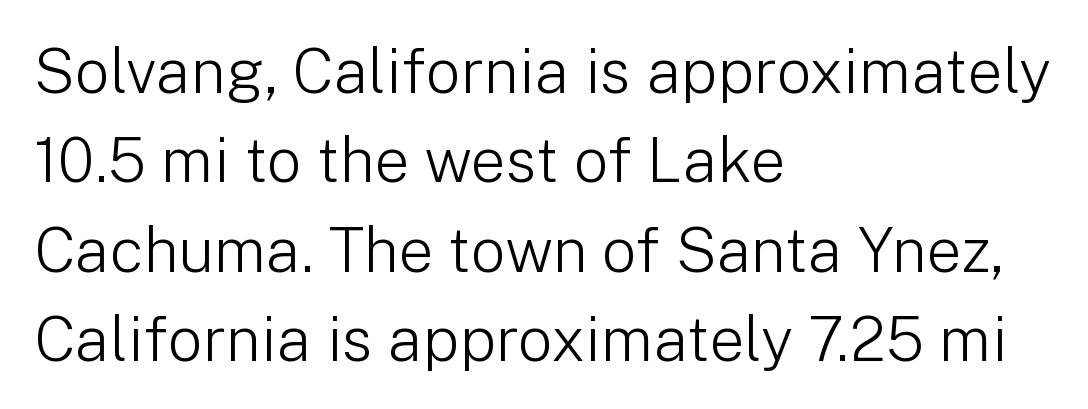
What's the leading like? Ordinary, nothing unusual. Are there feet on the stems? There aren't — it's a sans. These lines are rendered in a variable-pitch font. Look at the tracking — it's just the regular setting, nothing added. All the whitespace from short lines collects on the right. No italicization has been applied; the sample stays upright.
